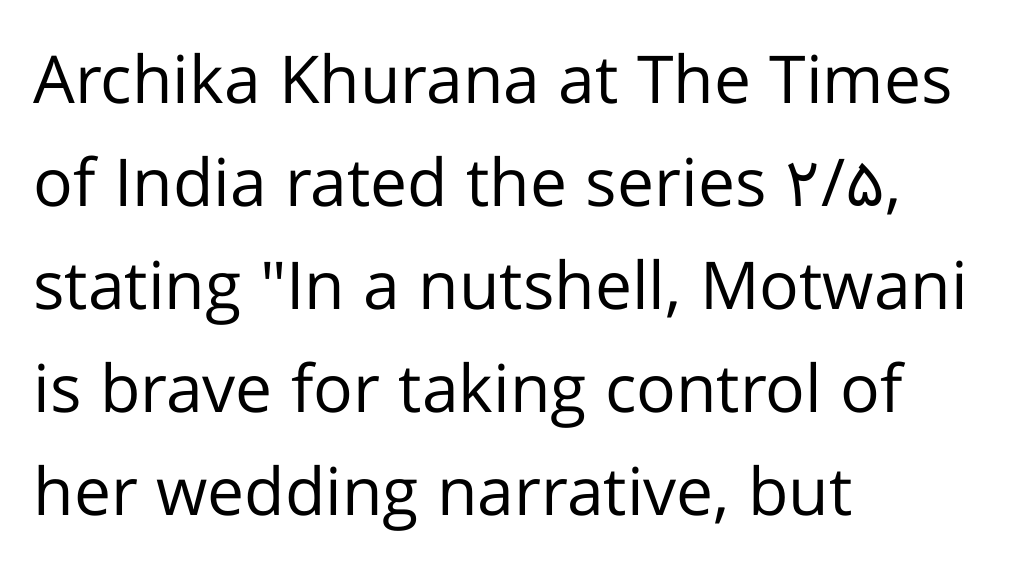
Stems and bowls with no extra thickness — not bold. This rendering leaves character spacing at its baseline value. This rendering features lettering with no underline. Unlike italic type, these characters show no tilt at all. The letters advance in unequal steps, a hallmark of proportional type. The font family rendered here belongs to the sans-serif group.
